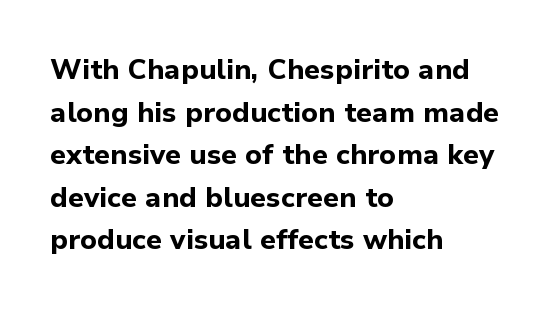
{"serif": "no", "italic": "no", "bold": "yes", "weight": "bold", "width": "normal", "stroke_contrast": "low", "x_height": "medium", "monospaced": "no", "underline": "no", "align": "left", "line_spacing": "normal", "line_spacing_ratio": 1.52, "letter_spacing": "normal", "letter_spacing_em": 0.0, "glyph_px": 28}
